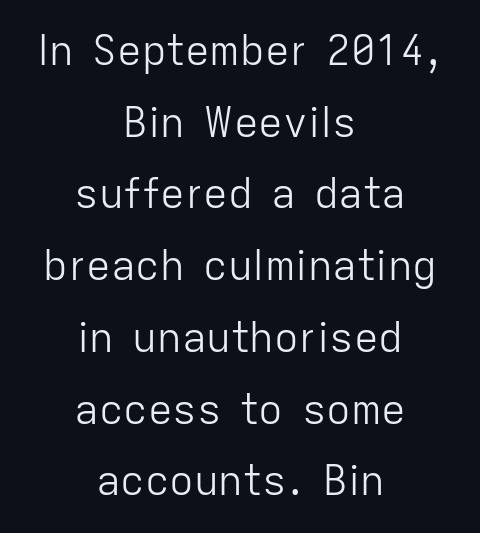
The image shows 41 px light sans-serif type, upright; set centered, line spacing 1.75x, normal letter spacing, not underlined; low stroke contrast and a medium x-height.
